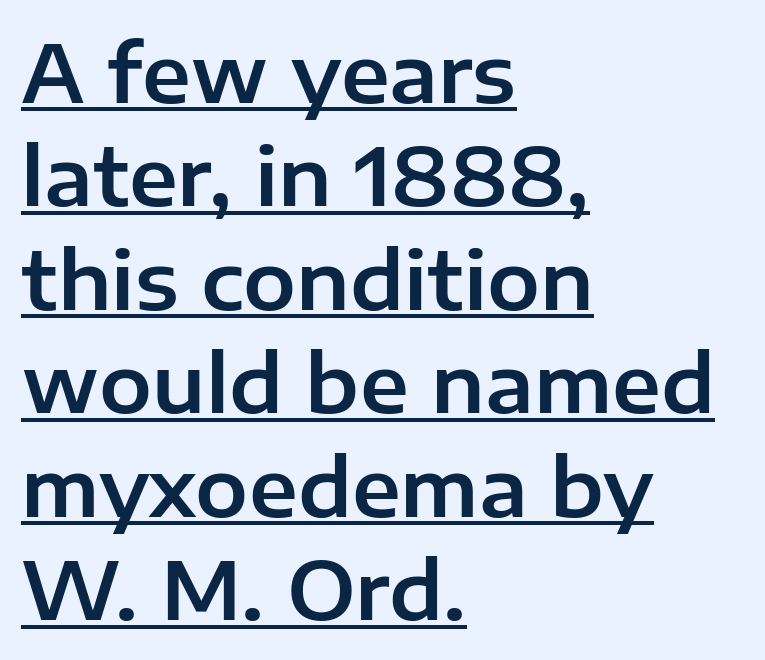
The image shows 79 px sans-serif type, upright; set left-aligned, normal line spacing (1.31x), normal letter spacing, underlined; low stroke contrast and a medium x-height.
